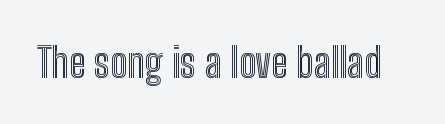
Q: Is the text italic (slanted)? A: No, it is upright.
Q: Is the text underlined? A: No.
Q: Is the spacing between letters normal or unusually wide? A: Normal.
Q: Width (condensed, normal, or wide)? A: Condensed.
Q: x-height? A: Medium.
Q: Monospaced? A: No.
